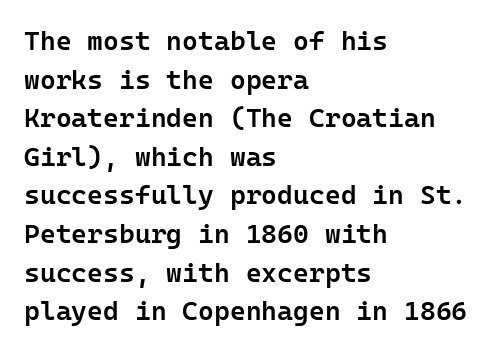
The image shows 27 px text type, upright; set left-aligned, normal line spacing (1.43x), normal letter spacing, not underlined.
